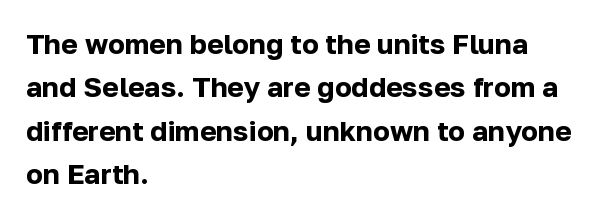
This sample uses plain, unmodified letter spacing. Pretty heavy lettering here — definitely bold. Descenders are the only things crossing below the line. I'd call this a sans setting — the letters go barefoot. Characters remain perfectly vertical along every line. Horizontally, the lines are justified to the leading edge only.
